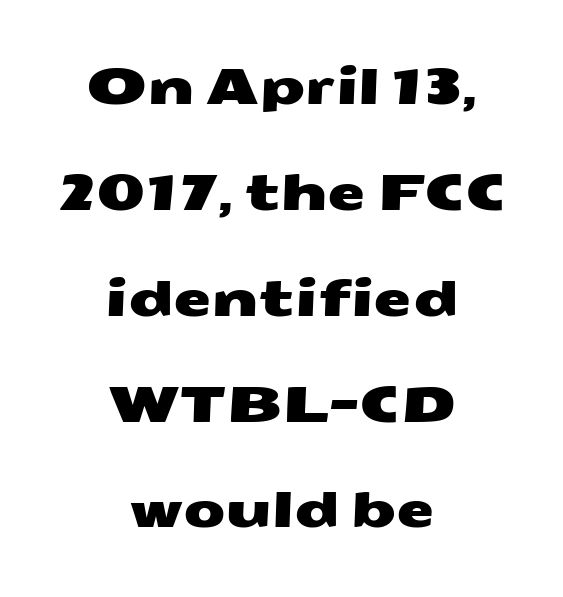
These lines are centered, leaving both edges ragged. Check where the strokes stop: nothing finishes them off — pure sans. A typesetter would call this proportional, since set widths differ per character. Words float on clear page, feet unadorned.
